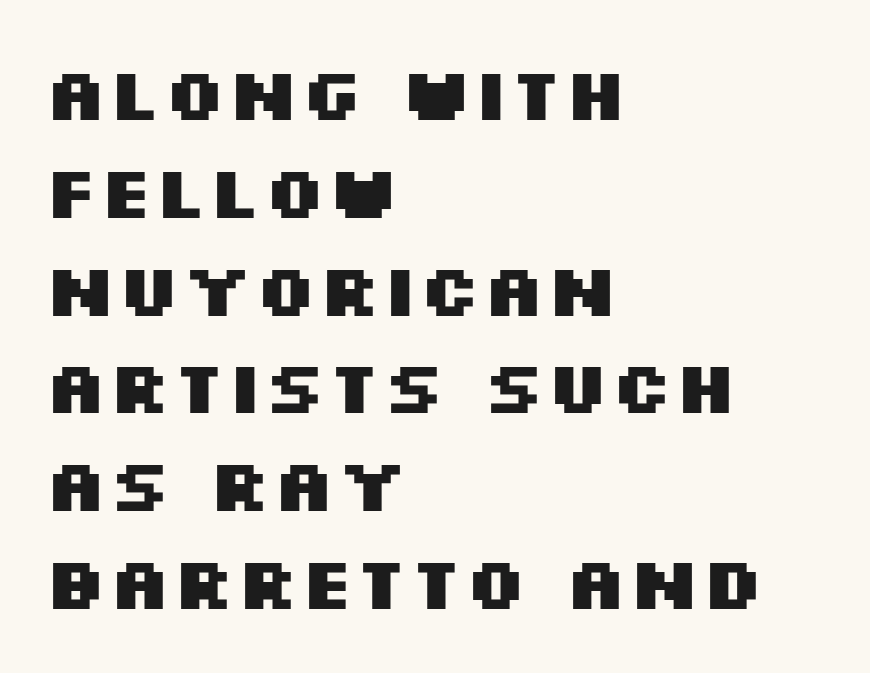
{"serif": "no", "italic": "no", "bold": "yes", "weight": "heavy", "width": "wide", "stroke_contrast": "medium", "x_height": "large", "monospaced": "no", "underline": "no", "align": "left", "line_spacing": "normal", "line_spacing_ratio": 1.34, "letter_spacing": "normal", "letter_spacing_em": 0.0, "glyph_px": 73}
